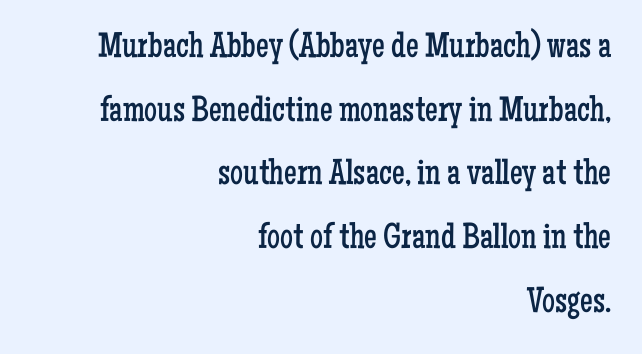
The image shows 36 px regular-weight, condensed serif type, upright; set right-aligned, line spacing 1.77x, normal letter spacing, not underlined; low stroke contrast and a medium x-height.
